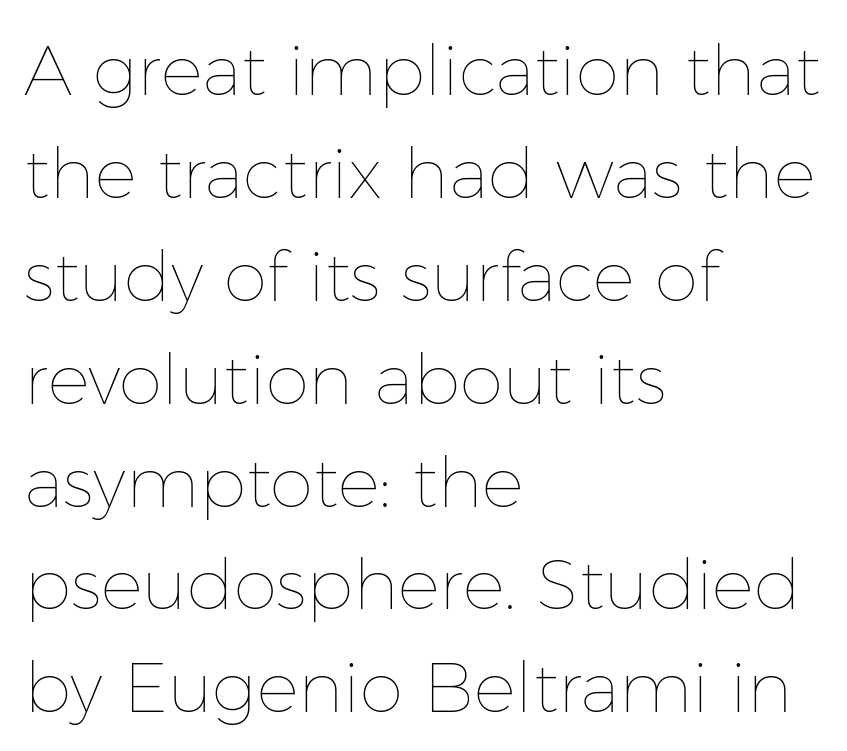
Do the characters align in a grid? No, the font is proportional. Teacher's note: observe the even left margin — that is flush-left alignment. Caption: face not bold, strokes unweighted. Any mark beneath the type? The region is blank. What's the leading like? Ordinary, nothing unusual. The face used here is rendered with its standard letterfit.
